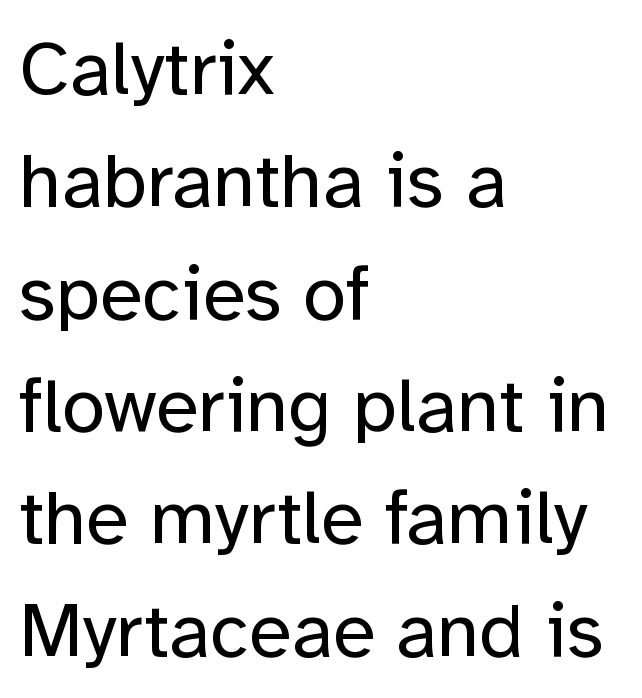
{"serif": "no", "italic": "no", "bold": "no", "weight": "regular", "width": "normal", "stroke_contrast": "low", "x_height": "medium", "monospaced": "no", "underline": "no", "align": "left", "line_spacing": "normal", "line_spacing_ratio": 1.44, "letter_spacing": "normal", "letter_spacing_em": 0.0, "glyph_px": 78}
